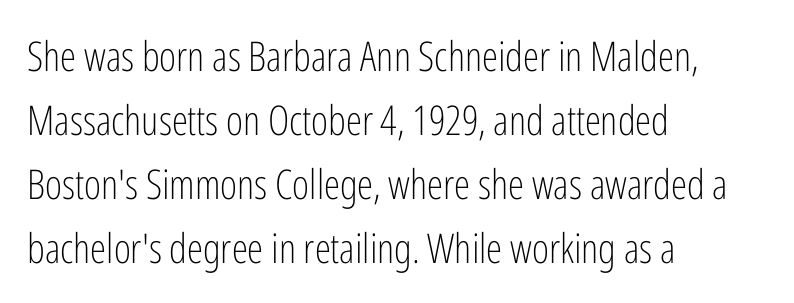
Q: Is the text bold? A: No.
Q: Is the text italic (slanted)? A: No, it is upright.
Q: Is the typeface a serif or a sans-serif typeface? A: Sans-serif.
Q: Is the text underlined? A: No.
Q: How is the paragraph aligned? A: Left-aligned.
Q: Is the spacing between letters normal or unusually wide? A: Normal.
Q: Is the spacing between lines tight, normal or loose? A: Normal.
Q: Width (condensed, normal, or wide)? A: Condensed.
Q: Stroke contrast? A: Low.
Q: x-height? A: Medium.
Q: Monospaced? A: No.
